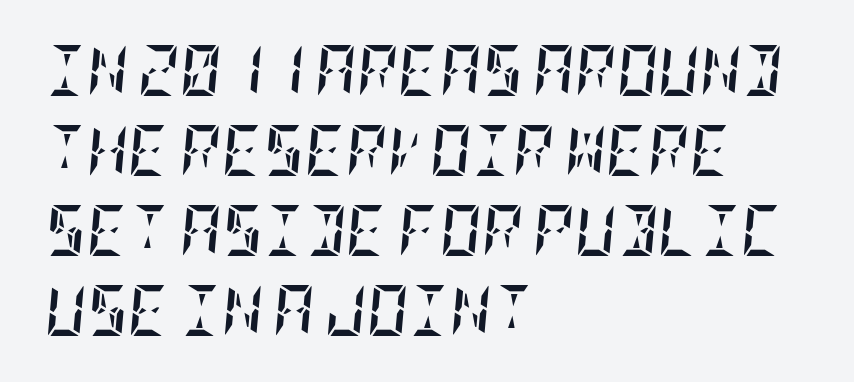
{"italic": "yes", "lean": "right", "slant_degrees": 5, "bold": "yes", "weight": "semibold", "width": "condensed", "stroke_contrast": "low", "x_height": "large", "underline": "no", "align": "left", "line_spacing": "normal", "line_spacing_ratio": 1.57, "letter_spacing": "normal", "letter_spacing_em": 0.0, "glyph_px": 51}
